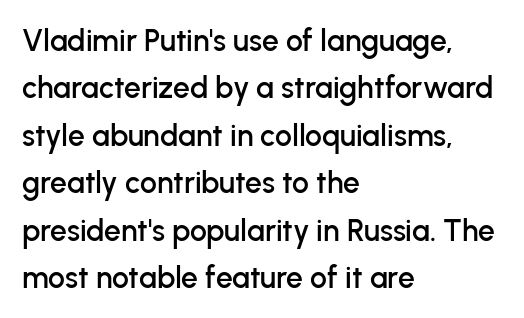
Descenders hang freely into open space. The letters advance in unequal steps, a hallmark of proportional type. A typesetter would call this leading conventional body-copy spacing. Style check: upright.
